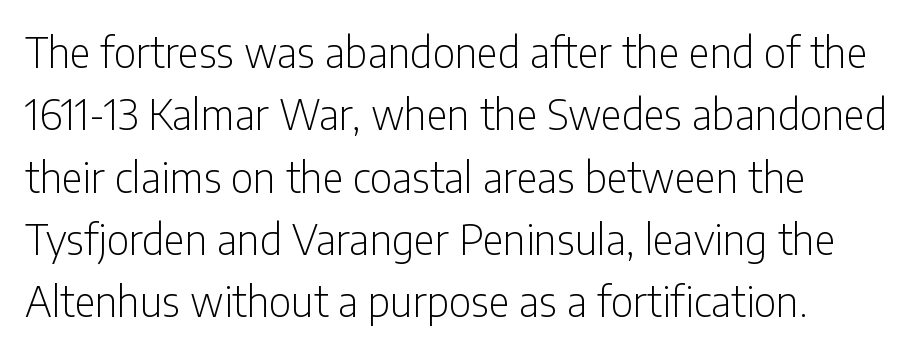
Q: Is the text bold? A: No.
Q: Is the text italic (slanted)? A: No, it is upright.
Q: Is the typeface a serif or a sans-serif typeface? A: Sans-serif.
Q: Is the text underlined? A: No.
Q: Is the spacing between letters normal or unusually wide? A: Normal.
Q: Is the spacing between lines tight, normal or loose? A: Normal.
Q: Width (condensed, normal, or wide)? A: Condensed.
Q: Stroke contrast? A: Low.
Q: x-height? A: Medium.
Q: Monospaced? A: No.
